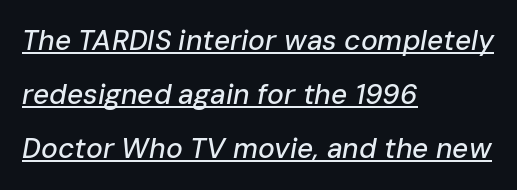
The image shows 28 px text type, italic (leaning right); set left-aligned, loose line spacing (1.93x), normal letter spacing, underlined; low stroke contrast and a medium x-height.
